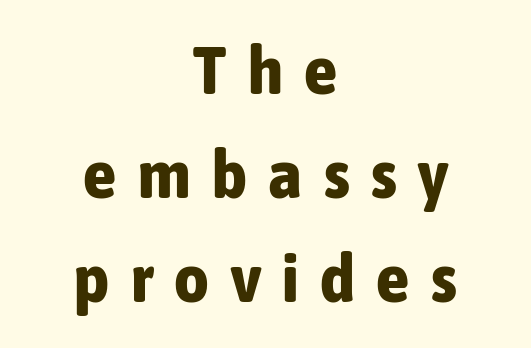
Layout note: lines centered. The gap between lines stays unmarked. This rendering widens character spacing well past its baseline value. No italicization has been applied; the sample stays upright. You'd pick this weight for a headline — it's a proper bold.
